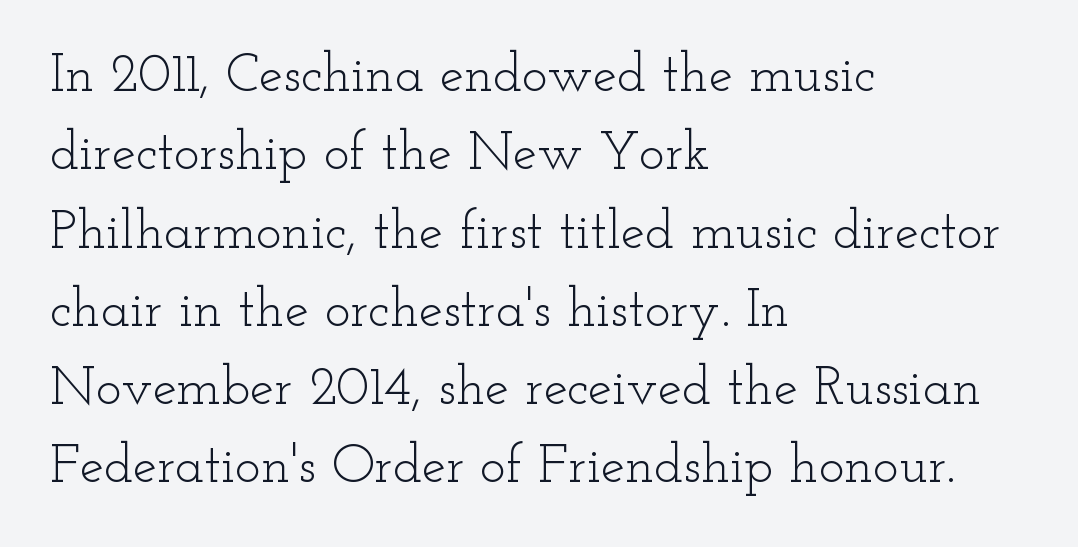
The image shows 54 px light, wide serif type, upright; set left-aligned, normal line spacing (1.45x), normal letter spacing, not underlined; low stroke contrast and a small x-height.
